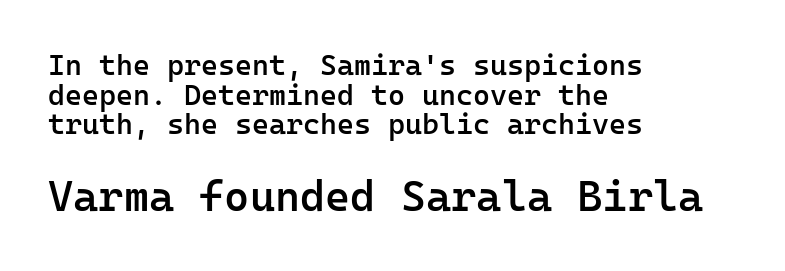
This sample has the even, mechanical cadence of fixed-width lettering. Nope, no serifs anywhere on these letters. The space directly below the letters is spotless. Bigger letters appear in the bottom chunk; the top chunk is reduced. The font is running at a semibold setting, under full bold. Tall strokes in this sample are plumb rather than angled.
